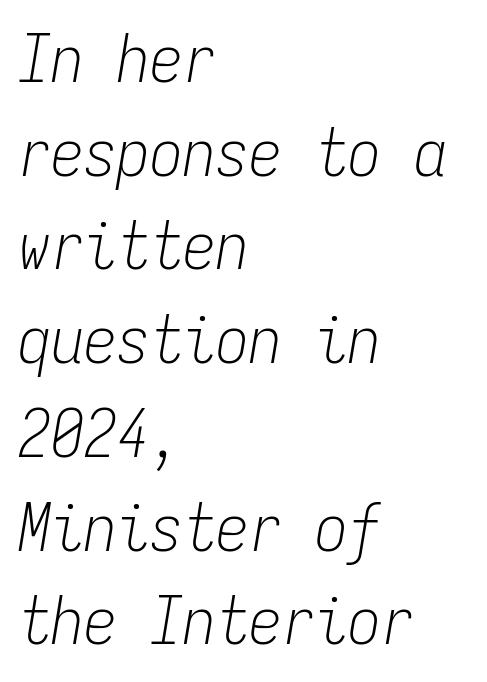
Q: Is the text bold? A: No.
Q: Is the text italic (slanted)? A: Yes, it leans right by about 9 degrees.
Q: Is the text underlined? A: No.
Q: How is the paragraph aligned? A: Left-aligned.
Q: Is the spacing between letters normal or unusually wide? A: Normal.
Q: Is the spacing between lines tight, normal or loose? A: Normal.
Q: Width (condensed, normal, or wide)? A: Condensed.
Q: Stroke contrast? A: Low.
Q: x-height? A: Medium.
Q: Monospaced? A: Yes.
